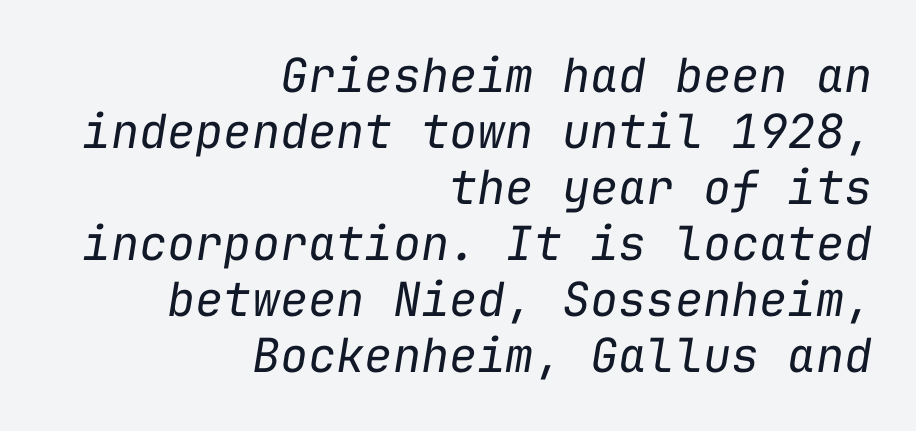
The image shows 47 px regular-weight type, italic (leaning right), monospaced; set right-aligned, line spacing 1.19x, normal letter spacing, not underlined; low stroke contrast and a medium x-height.
